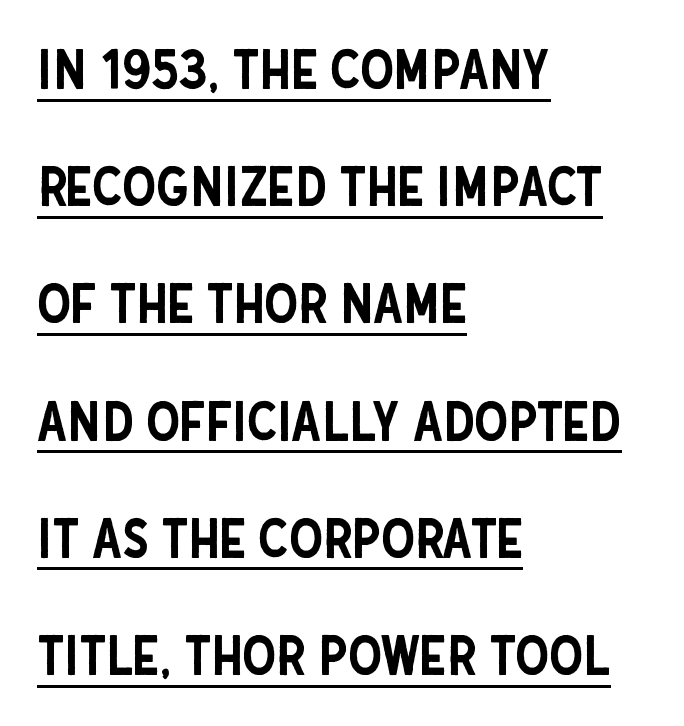
Q: Is the text italic (slanted)? A: No, it is upright.
Q: Is the typeface a serif or a sans-serif typeface? A: Sans-serif.
Q: Is the text underlined? A: Yes.
Q: How is the paragraph aligned? A: Left-aligned.
Q: Is the spacing between letters normal or unusually wide? A: Normal.
Q: Is the spacing between lines tight, normal or loose? A: Loose.
Q: Width (condensed, normal, or wide)? A: Condensed.
Q: Stroke contrast? A: Low.
Q: x-height? A: Large.
Q: Monospaced? A: No.
